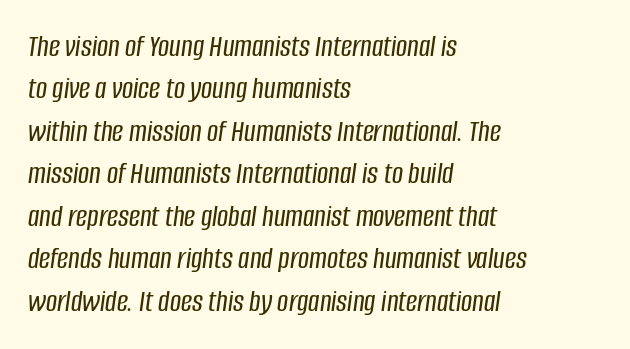
The line-height multiplier appears to be the usual default. Between one letter and the next there's only the usual sliver of space. The paragraph has a hard left edge and a soft right edge. Anything drawn beneath the words? Only blank space.
